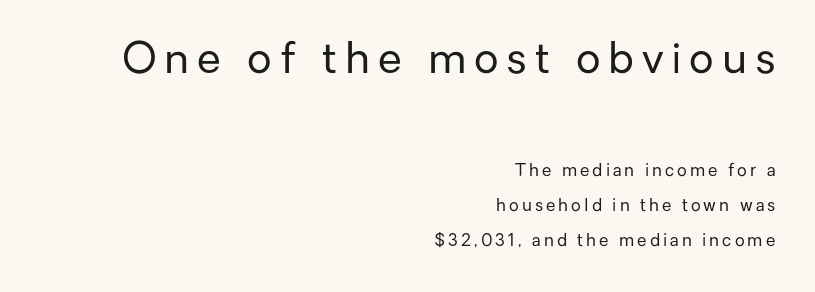
Q: Is the text bold? A: No.
Q: Is the text italic (slanted)? A: No, it is upright.
Q: Is the typeface a serif or a sans-serif typeface? A: Sans-serif.
Q: Is the text underlined? A: No.
Q: How is the paragraph aligned? A: Right-aligned.
Q: Is the spacing between lines tight, normal or loose? A: Loose.
Q: Which block of text is set in a larger size, the first (top) or the second (bottom)? A: The first (top) one.
Q: Width (condensed, normal, or wide)? A: Normal.
Q: Stroke contrast? A: Low.
Q: x-height? A: Medium.
Q: Monospaced? A: No.
